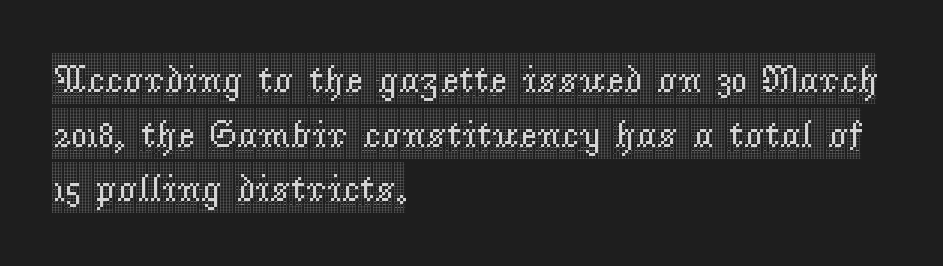
The image shows 39 px condensed serif type, upright; set left-aligned, normal line spacing (1.4x), normal letter spacing, not underlined; a large x-height.
